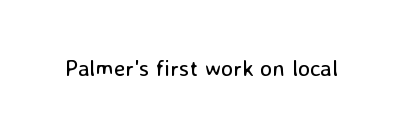
The type is set solid horizontally, with unmodified tracking. Words float on clear page, feet unadorned. A quiet, ordinary-to-light weight characterises the typeface. The type sits square on the baseline with zero lean.
